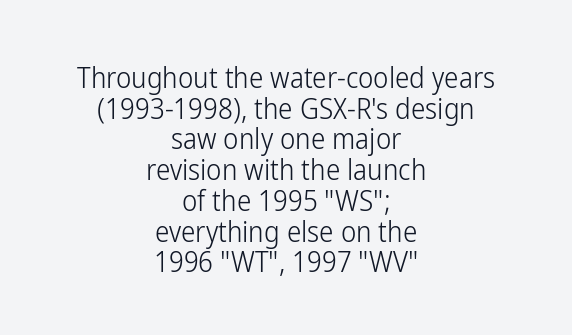
{"serif": "no", "italic": "no", "bold": "no", "weight": "light", "width": "condensed", "stroke_contrast": "low", "x_height": "medium", "monospaced": "no", "underline": "no", "align": "center", "line_spacing": "tight", "line_spacing_ratio": 1.06, "letter_spacing": "normal", "letter_spacing_em": 0.0, "glyph_px": 29}
